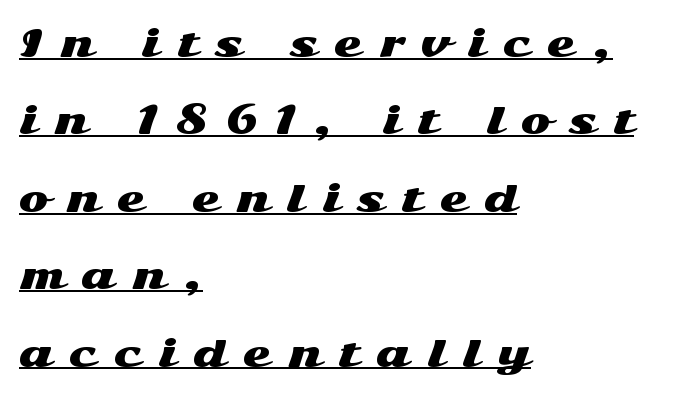
Q: Is the text italic (slanted)? A: Yes.
Q: Is the typeface a serif or a sans-serif typeface? A: Sans-serif.
Q: Is the text underlined? A: Yes.
Q: How is the paragraph aligned? A: Left-aligned.
Q: Is the spacing between letters normal or unusually wide? A: Unusually wide.
Q: Is the spacing between lines tight, normal or loose? A: Loose.
Q: Width (condensed, normal, or wide)? A: Wide.
Q: Stroke contrast? A: Medium.
Q: x-height? A: Medium.
Q: Monospaced? A: No.
